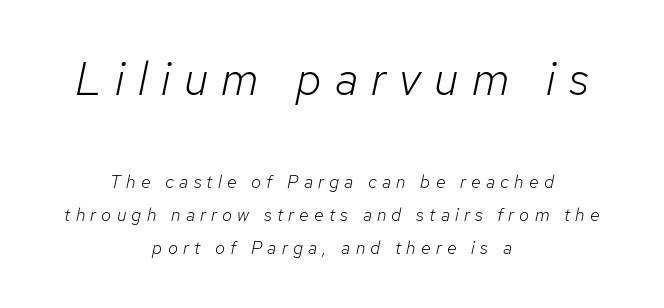
{"italic": "yes", "lean": "right", "slant_degrees": 12, "bold": "no", "weight": "light", "width": "normal", "stroke_contrast": "low", "x_height": "medium", "monospaced": "no", "underline": "no", "align": "center", "line_spacing_ratio": 1.83, "letter_spacing": "wide", "letter_spacing_em": 0.29, "larger_block": "first", "size_ratio": 2.56, "glyph_px": 46}
